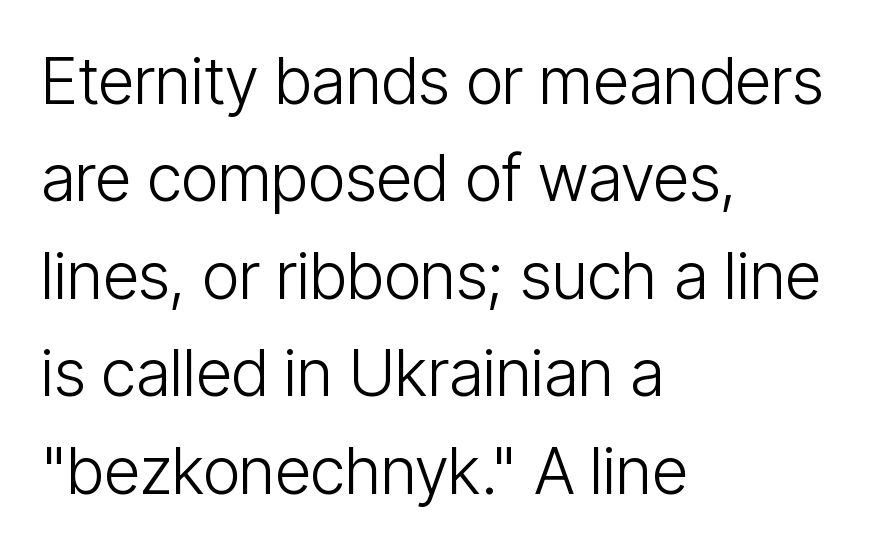
In terms of letterform style, serifs are entirely absent. The face used here is rendered with its standard letterfit. The passage is arranged the way most books set body copy — flush left. The designer left line spacing at the default.
